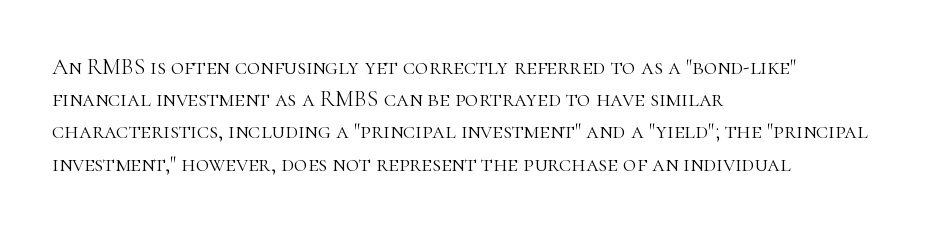
Regarding leading, the lines here are spaced in the standard way. The setting favours the left margin, as ordinary paragraphs usually do. The typeface has the unassuming heft of standard copy or less. The tracking reads as untouched default to a designer's eye. Type without underlining. Vertical strokes here are truly vertical.
